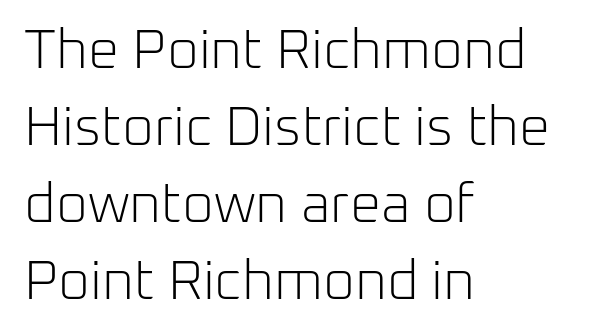
{"serif": "no", "italic": "no", "bold": "no", "weight": "light", "width": "normal", "stroke_contrast": "low", "x_height": "medium", "monospaced": "no", "underline": "no", "align": "left", "line_spacing": "normal", "line_spacing_ratio": 1.4, "letter_spacing": "normal", "letter_spacing_em": 0.0, "glyph_px": 55}
